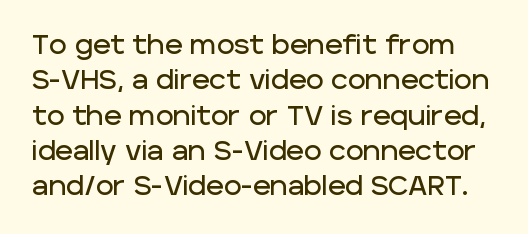
Q: Is the text italic (slanted)? A: No, it is upright.
Q: Is the text underlined? A: No.
Q: Is the spacing between letters normal or unusually wide? A: Normal.
Q: Is the spacing between lines tight, normal or loose? A: Normal.
